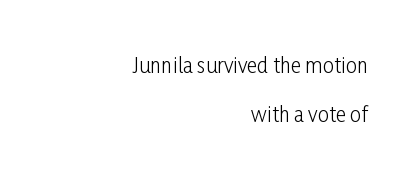
{"italic": "no", "bold": "no", "underline": "no", "align": "right", "line_spacing": "loose", "line_spacing_ratio": 2.46, "letter_spacing": "normal", "letter_spacing_em": 0.0, "glyph_px": 20}
